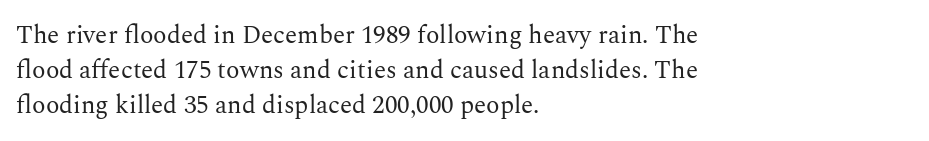
The image shows 25 px text type, upright; set left-aligned, normal line spacing (1.4x), normal letter spacing, not underlined.
